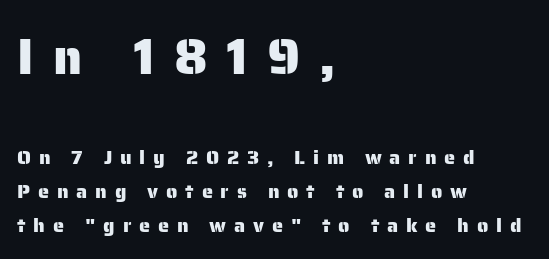
{"serif": "no", "italic": "no", "width": "normal", "stroke_contrast": "low", "x_height": "medium", "monospaced": "no", "underline": "no", "align": "left", "line_spacing": "normal", "line_spacing_ratio": 1.69, "letter_spacing": "wide", "letter_spacing_em": 0.39, "larger_block": "first", "size_ratio": 2.5, "glyph_px": 50}
